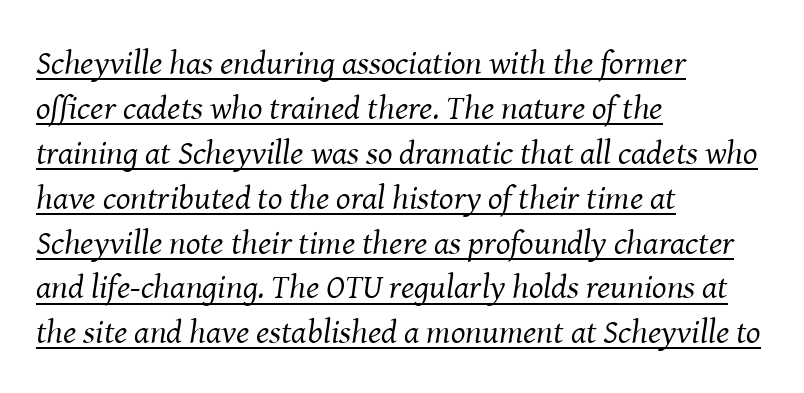
{"serif": "yes", "italic": "yes", "lean": "right", "slant_degrees": 8, "bold": "no", "weight": "regular", "width": "normal", "stroke_contrast": "medium", "x_height": "medium", "monospaced": "no", "underline": "yes", "align": "left", "line_spacing": "normal", "line_spacing_ratio": 1.32, "letter_spacing": "normal", "letter_spacing_em": 0.0, "glyph_px": 34}
